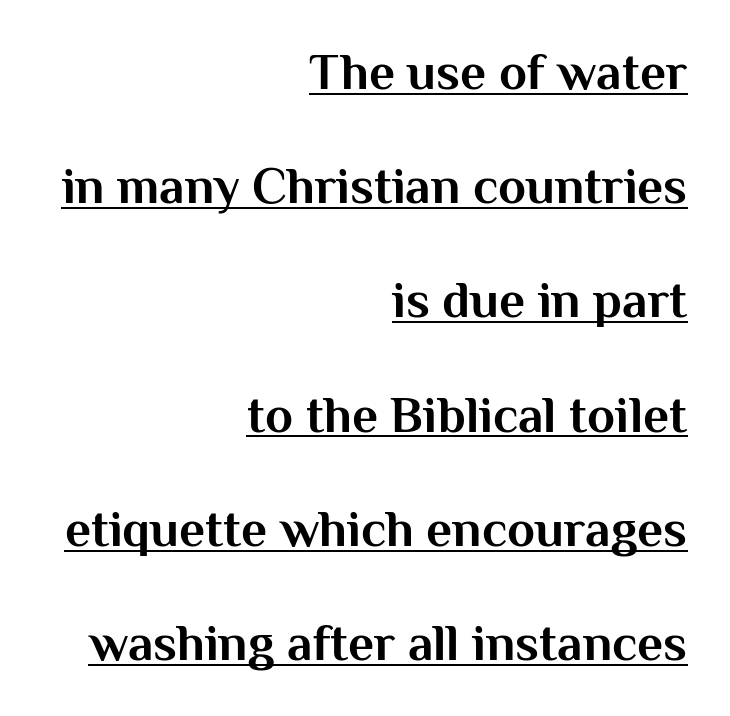
The image shows 51 px bold sans-serif type, upright; set right-aligned, loose line spacing (2.24x), normal letter spacing, underlined; medium stroke contrast and a medium x-height.
